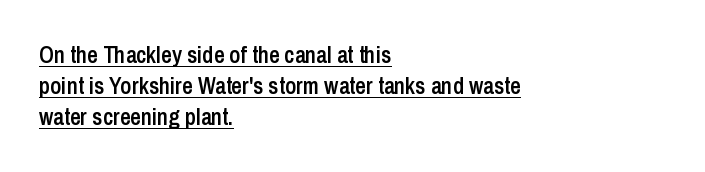
Each word holds together tightly as a unit, with standard inter-letter gaps. Has an underline been added? It has. Reading down the block, your eye returns to a fixed left position each line. Vertically, the passage feels balanced, rows spaced as you'd expect.
